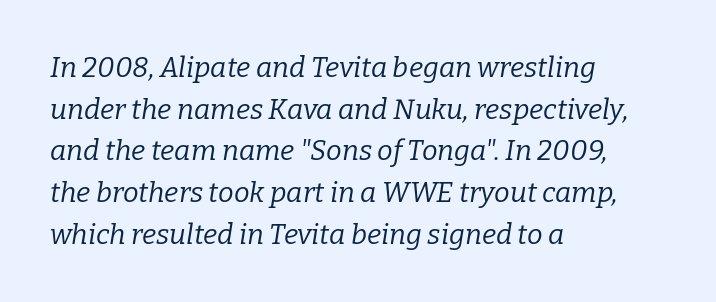
{"serif": "yes", "italic": "yes", "lean": "right", "slant_degrees": 9, "bold": "no", "weight": "regular", "width": "normal", "stroke_contrast": "low", "x_height": "medium", "monospaced": "no", "underline": "no", "align": "left", "line_spacing": "normal", "line_spacing_ratio": 1.49, "letter_spacing": "normal", "letter_spacing_em": 0.0, "glyph_px": 28}
